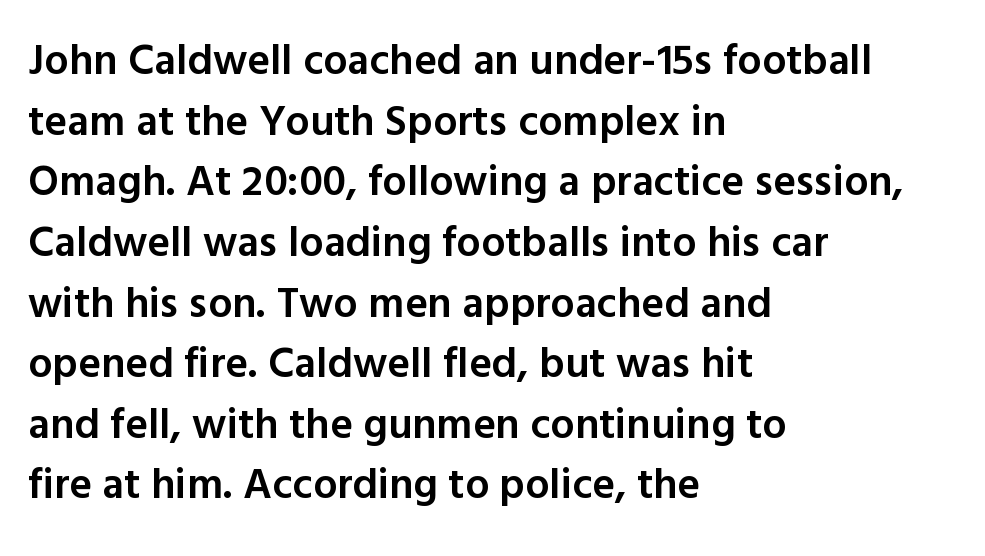
{"serif": "no", "italic": "no", "bold": "semi", "weight": "semibold", "width": "normal", "x_height": "medium", "monospaced": "no", "underline": "no", "align": "left", "line_spacing": "normal", "line_spacing_ratio": 1.41, "letter_spacing": "normal", "letter_spacing_em": 0.0, "glyph_px": 43}
